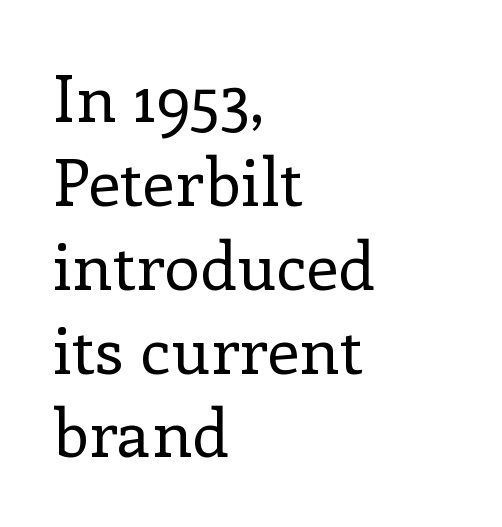
Left-aligned paragraph, ragged on the right. Heft: none added — not bold. Nobody drew a line under any word here. Are there feet on the stems? There are — it's a serif.
